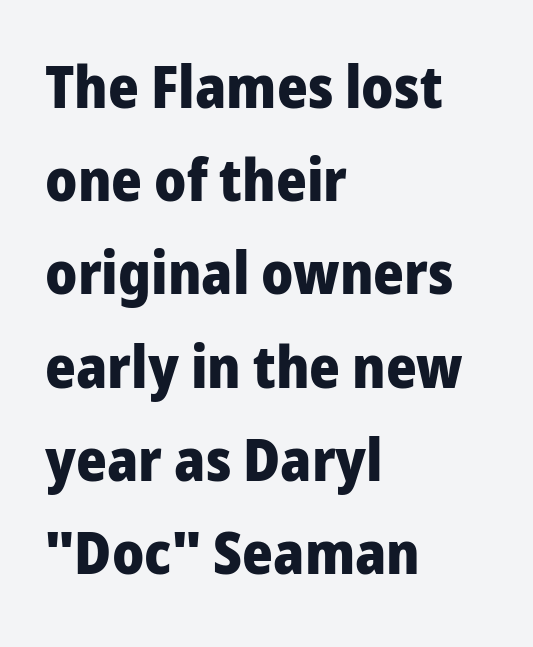
Leading matches the norm, producing a regular column. Beneath every word, the page is bare. A classic flush-left, rag-right setting is used for this passage. This sample uses an upright cut, with every glyph sitting square on the baseline.
